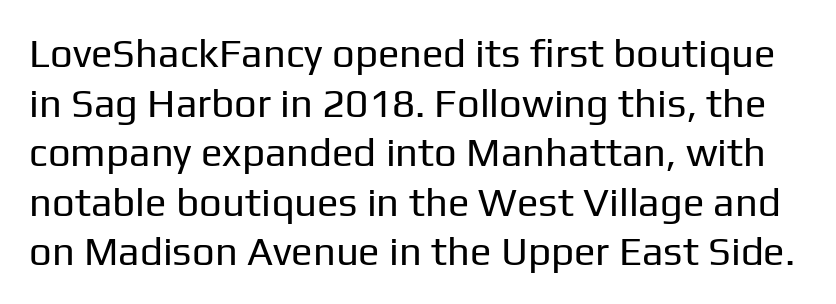
Upright lettering throughout. Spacing between characters is what you'd get straight out of the box. No extra ink here — the face is not bold. Unlike a traditional serif, this face leaves its strokes unadorned.
